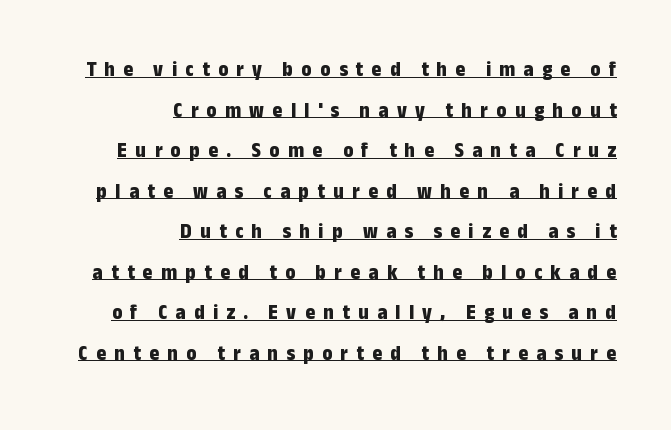
Q: Is the text bold? A: Yes.
Q: Is the text italic (slanted)? A: No, it is upright.
Q: Is the text underlined? A: Yes.
Q: How is the paragraph aligned? A: Right-aligned.
Q: Is the spacing between letters normal or unusually wide? A: Unusually wide.
Q: Is the spacing between lines tight, normal or loose? A: Loose.
